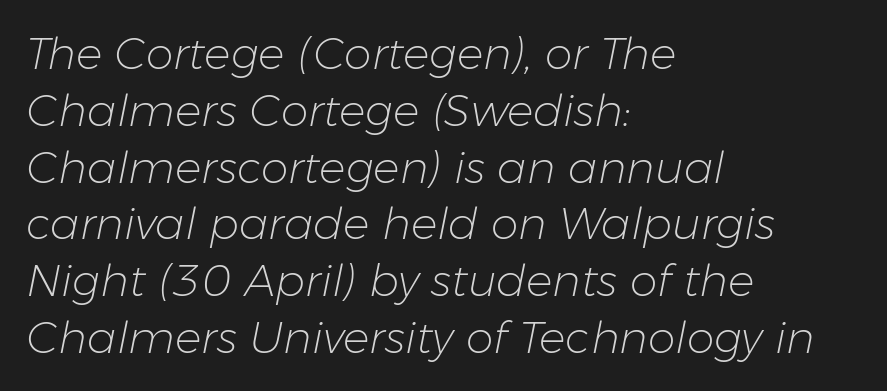
{"italic": "yes", "lean": "right", "slant_degrees": 11, "bold": "no", "weight": "light", "width": "normal", "stroke_contrast": "low", "x_height": "medium", "monospaced": "no", "underline": "no", "align": "left", "line_spacing": "normal", "line_spacing_ratio": 1.29, "letter_spacing": "normal", "letter_spacing_em": 0.0, "glyph_px": 44}
